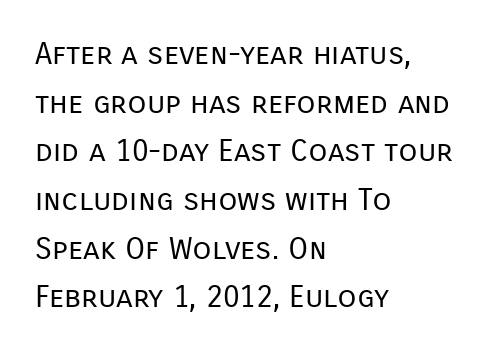
Compared with a typical body face, this is equally light or lighter still. Teacher's note: observe the even left margin — that is flush-left alignment. Is this a fixed-width face? No — the glyphs have proportional, varying widths. The letters stand straight up with perfectly vertical stems. This sample uses plain, unmodified letter spacing.
